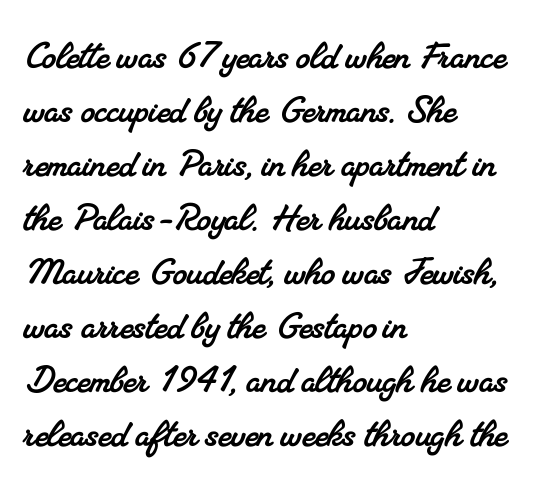
Here the designer chose a conventional face with non-uniform glyph widths. Teacher's note: observe the even left margin — that is flush-left alignment. The letters sit at their default tracking, neither squeezed nor spread. Regarding serifs, this sample has them. Only glyphs here, with clear space below each row.
